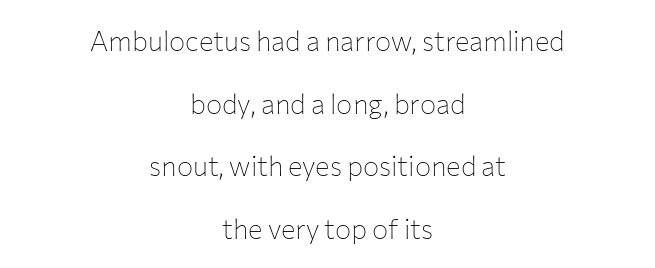
No word sits above an underline. A typesetter would call this leading open, well beyond the default. The lines in this sample share a center point and differ in where they start and stop. Inter-character spacing is left at the font's built-in metrics. Every character sits straight up, as roman type does.
